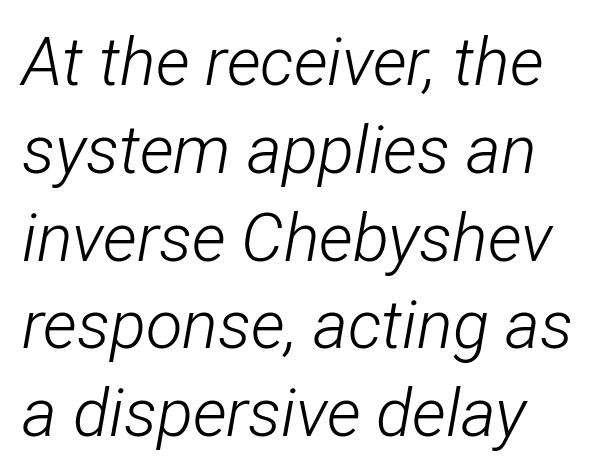
The letters sit at their default tracking, neither squeezed nor spread. In terms of leading, this rendering sits right in the middle. Compared with a centered layout, this one pins lines to the left instead. Proportional: the letters do not fall into vertical columns. Nobody drew a line under any word here. If you drew a line through each stem, it would be angled.
